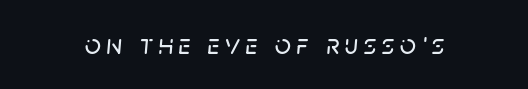
{"italic": "yes", "lean": "right", "slant_degrees": 5, "width": "normal", "stroke_contrast": "low", "x_height": "large", "monospaced": "no", "underline": "no", "letter_spacing": "wide", "letter_spacing_em": 0.2, "glyph_px": 28}
